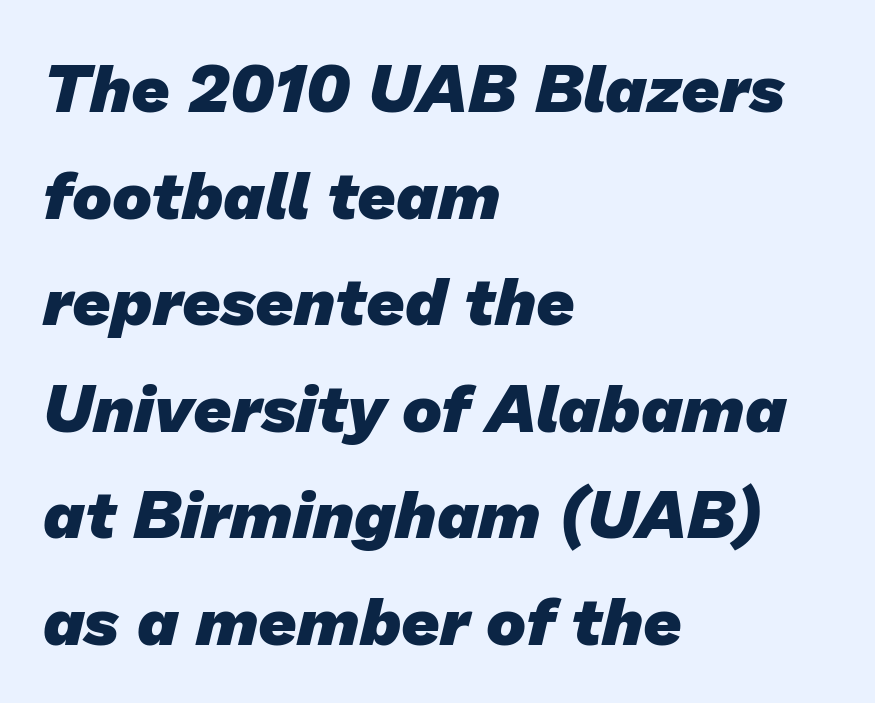
Q: Is the text bold? A: Yes.
Q: Is the typeface a serif or a sans-serif typeface? A: Sans-serif.
Q: Is the text underlined? A: No.
Q: How is the paragraph aligned? A: Left-aligned.
Q: Is the spacing between letters normal or unusually wide? A: Normal.
Q: Is the spacing between lines tight, normal or loose? A: Normal.
Q: Width (condensed, normal, or wide)? A: Normal.
Q: Stroke contrast? A: Low.
Q: x-height? A: Medium.
Q: Monospaced? A: No.
